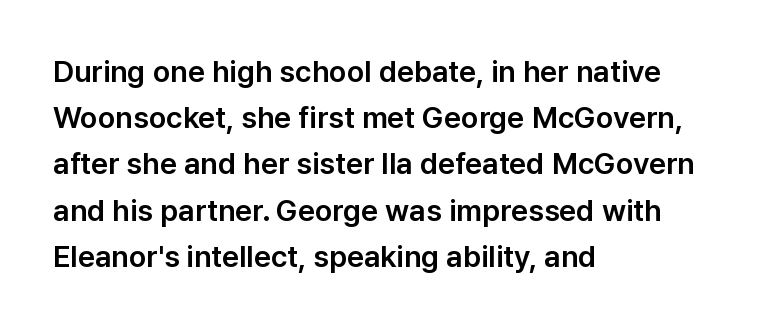
The image shows 30 px sans-serif type, upright; set left-aligned, normal line spacing (1.54x), normal letter spacing, not underlined; low stroke contrast and a medium x-height.
